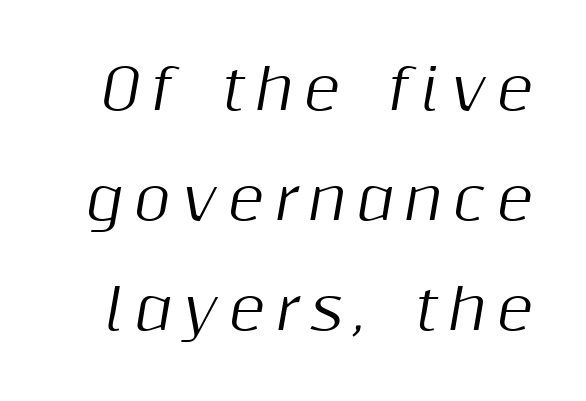
The image shows 56 px text type, italic (leaning right); set loose line spacing (1.96x), not underlined; medium stroke contrast and a medium x-height.
